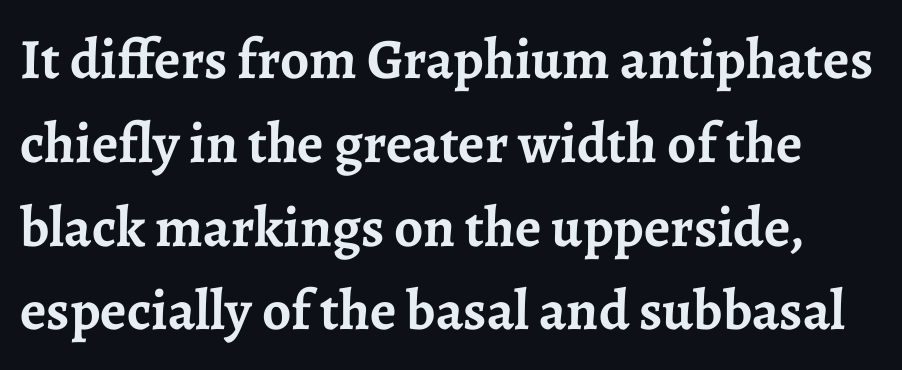
{"serif": "yes", "italic": "no", "bold": "yes", "weight": "semibold", "width": "normal", "stroke_contrast": "low", "x_height": "medium", "monospaced": "no", "underline": "no", "line_spacing": "normal", "line_spacing_ratio": 1.47, "letter_spacing": "normal", "letter_spacing_em": 0.0, "glyph_px": 57}
